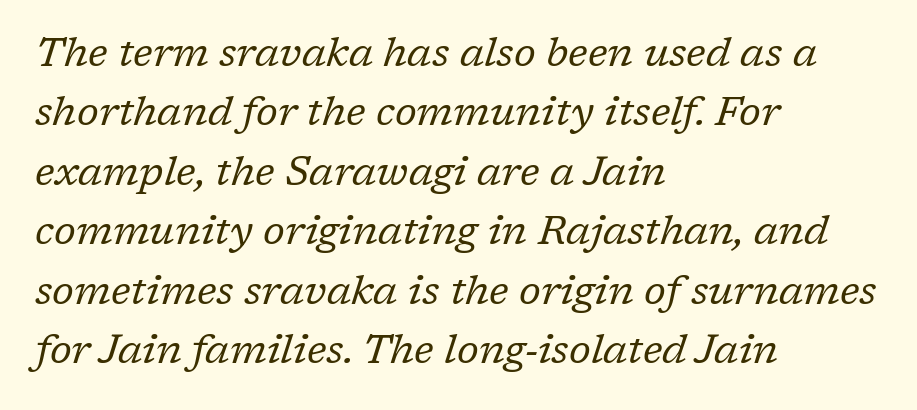
{"serif": "yes", "italic": "yes", "lean": "right", "slant_degrees": 17, "bold": "no", "weight": "regular", "width": "normal", "stroke_contrast": "low", "x_height": "medium", "monospaced": "no", "underline": "no", "align": "left", "line_spacing": "normal", "line_spacing_ratio": 1.45, "letter_spacing": "normal", "letter_spacing_em": 0.0, "glyph_px": 41}
